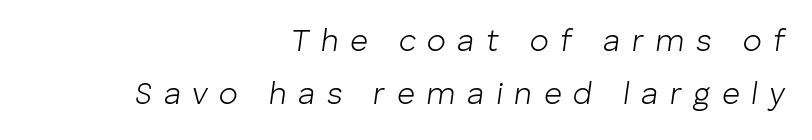
{"italic": "yes", "lean": "right", "slant_degrees": 8, "bold": "no", "weight": "light", "width": "normal", "stroke_contrast": "low", "x_height": "medium", "monospaced": "no", "underline": "no", "align": "right", "line_spacing_ratio": 1.71, "letter_spacing": "wide", "letter_spacing_em": 0.37, "glyph_px": 31}
